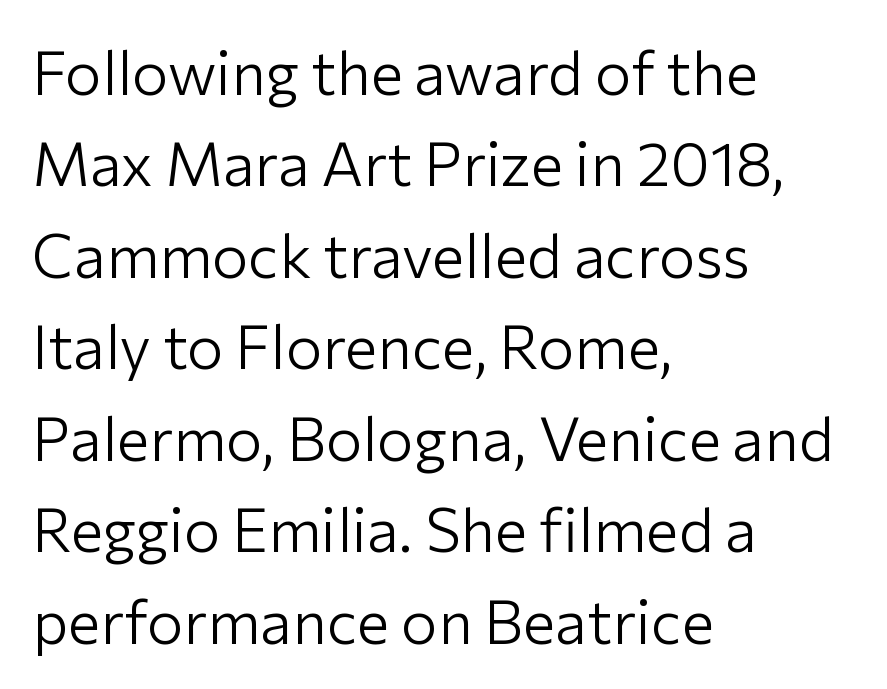
{"serif": "no", "italic": "no", "bold": "no", "weight": "light", "width": "normal", "stroke_contrast": "low", "x_height": "medium", "monospaced": "no", "underline": "no", "align": "left", "line_spacing": "normal", "line_spacing_ratio": 1.5, "letter_spacing": "normal", "letter_spacing_em": 0.0, "glyph_px": 61}
